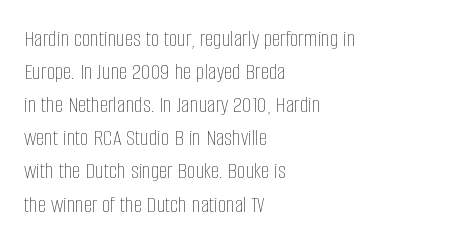
Q: Is the text bold? A: No.
Q: Is the text italic (slanted)? A: No, it is upright.
Q: Is the text underlined? A: No.
Q: How is the paragraph aligned? A: Left-aligned.
Q: Is the spacing between letters normal or unusually wide? A: Normal.
Q: Is the spacing between lines tight, normal or loose? A: Normal.
